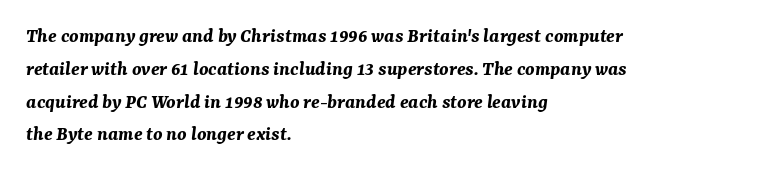
The image shows 21 px bold type, italic (leaning right); set left-aligned, normal line spacing (1.56x), normal letter spacing, not underlined.
